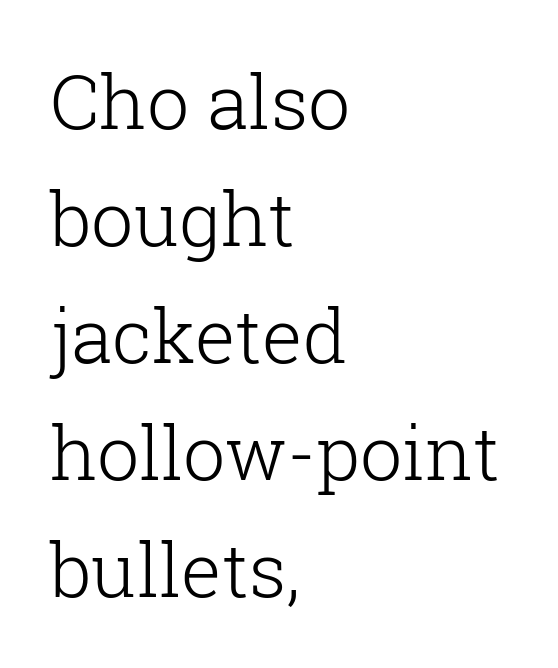
Q: Is the text bold? A: No.
Q: Is the text italic (slanted)? A: No, it is upright.
Q: Is the typeface a serif or a sans-serif typeface? A: Serif.
Q: Is the text underlined? A: No.
Q: How is the paragraph aligned? A: Left-aligned.
Q: Is the spacing between letters normal or unusually wide? A: Normal.
Q: Is the spacing between lines tight, normal or loose? A: Normal.
Q: Width (condensed, normal, or wide)? A: Normal.
Q: Stroke contrast? A: Low.
Q: x-height? A: Medium.
Q: Monospaced? A: No.
